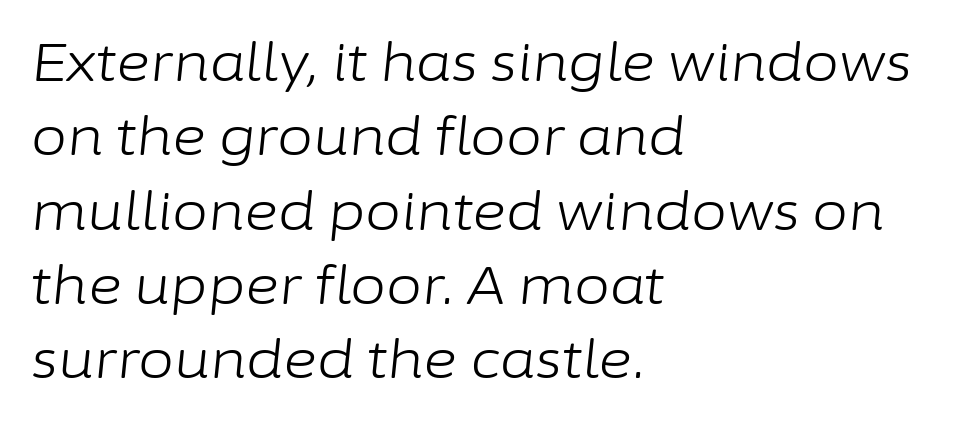
{"italic": "yes", "lean": "right", "slant_degrees": 6, "bold": "no", "weight": "light", "width": "normal", "stroke_contrast": "low", "x_height": "medium", "monospaced": "no", "underline": "no", "align": "left", "line_spacing": "normal", "line_spacing_ratio": 1.43, "letter_spacing": "normal", "letter_spacing_em": 0.0, "glyph_px": 52}
